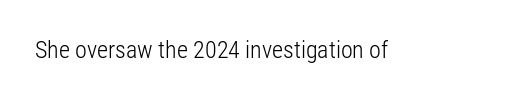
{"italic": "no", "bold": "no", "underline": "no", "letter_spacing": "normal", "letter_spacing_em": 0.0, "glyph_px": 24}
